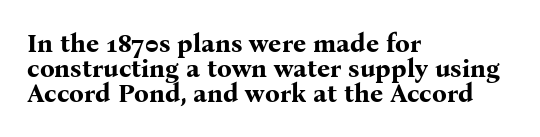
As a designer I'd log this as weight 700, bold. Summary of vertical rhythm: compact, with narrow interline spacing. The ragged edge is on the right, which tells us the setting is flush left. The typography opts for an upright posture over an oblique one. Words appear dense and cohesive because spacing is normal. A clean baseline with only descenders dipping below it.
